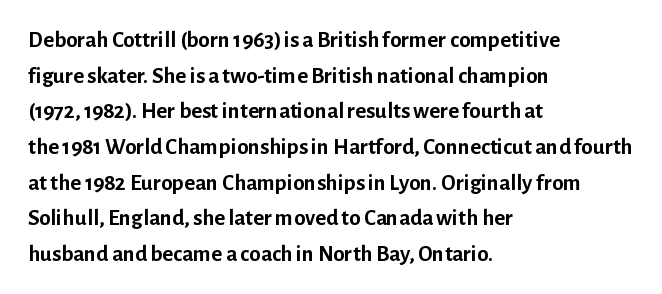
{"italic": "no", "bold": "yes", "underline": "no", "align": "left", "line_spacing": "normal", "line_spacing_ratio": 1.55, "letter_spacing": "normal", "letter_spacing_em": 0.0, "glyph_px": 23}
